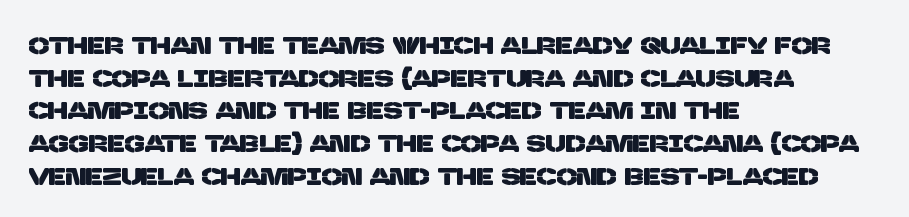
The text block is weighted toward the left margin, trailing off unevenly rightward. Tracking here is standard; glyphs follow each other at the usual distance. Vertically, the passage feels balanced, rows spaced as you'd expect. Type without underlining.
